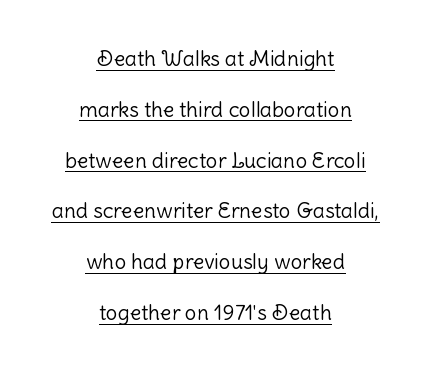
The image shows 21 px text type, upright; set centered, loose line spacing (2.42x), normal letter spacing, underlined.
